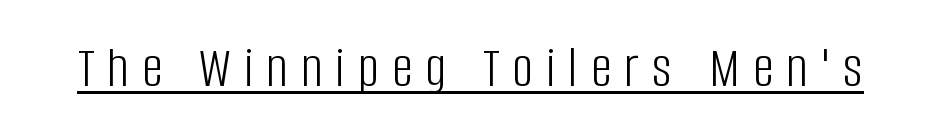
The image shows 59 px light, condensed sans-serif type, upright; set unusually wide letter spacing (+0.22 em), underlined; low stroke contrast and a large x-height.
